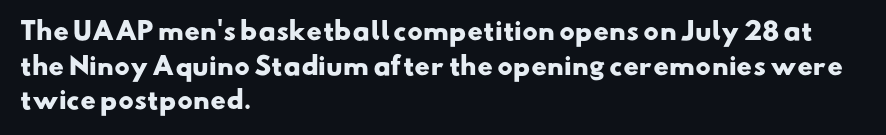
Q: Is the text bold? A: Yes.
Q: Is the text underlined? A: No.
Q: How is the paragraph aligned? A: Left-aligned.
Q: Is the spacing between letters normal or unusually wide? A: Normal.
Q: Is the spacing between lines tight, normal or loose? A: Normal.
